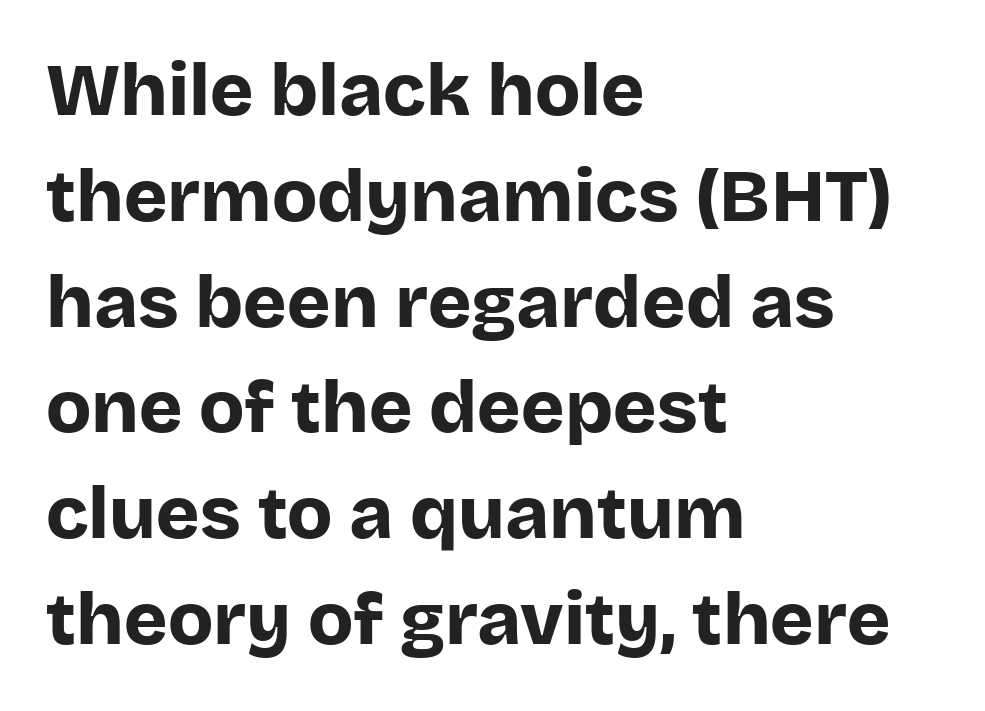
Q: Is the text bold? A: Yes.
Q: Is the text italic (slanted)? A: No, it is upright.
Q: Is the typeface a serif or a sans-serif typeface? A: Sans-serif.
Q: Is the text underlined? A: No.
Q: How is the paragraph aligned? A: Left-aligned.
Q: Is the spacing between letters normal or unusually wide? A: Normal.
Q: Is the spacing between lines tight, normal or loose? A: Normal.
Q: Width (condensed, normal, or wide)? A: Normal.
Q: Stroke contrast? A: Low.
Q: x-height? A: Large.
Q: Monospaced? A: No.
